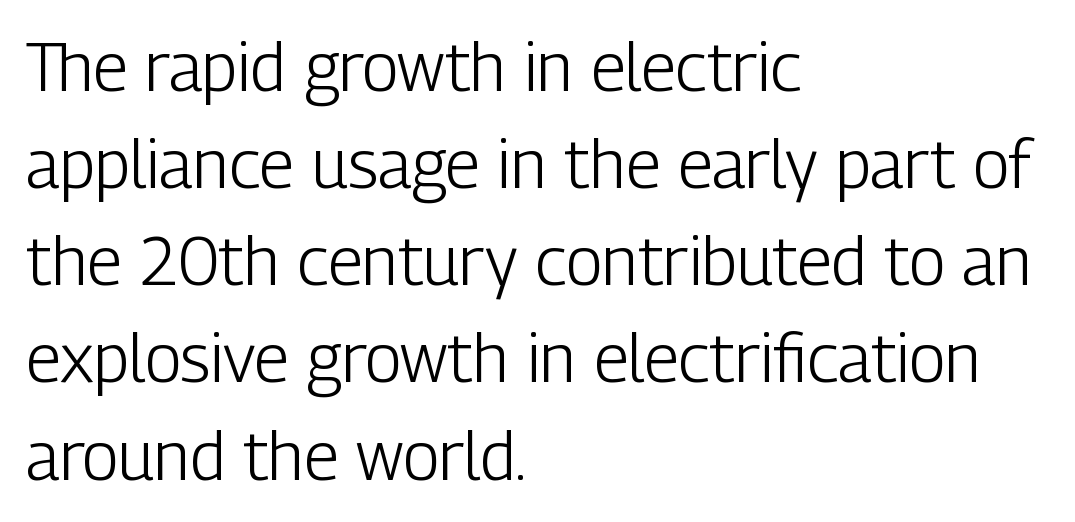
Q: Is the text bold? A: No.
Q: Is the text italic (slanted)? A: No, it is upright.
Q: Is the typeface a serif or a sans-serif typeface? A: Sans-serif.
Q: Is the text underlined? A: No.
Q: How is the paragraph aligned? A: Left-aligned.
Q: Is the spacing between letters normal or unusually wide? A: Normal.
Q: Is the spacing between lines tight, normal or loose? A: Normal.
Q: Width (condensed, normal, or wide)? A: Condensed.
Q: Stroke contrast? A: Low.
Q: x-height? A: Medium.
Q: Monospaced? A: No.
